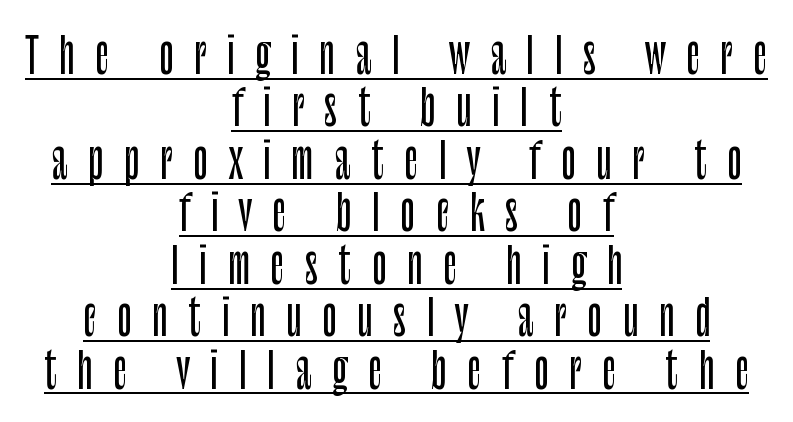
The image shows 49 px condensed sans-serif type, upright; set centered, tight line spacing (1.07x), unusually wide letter spacing (+0.42 em), underlined; low stroke contrast and a large x-height.
